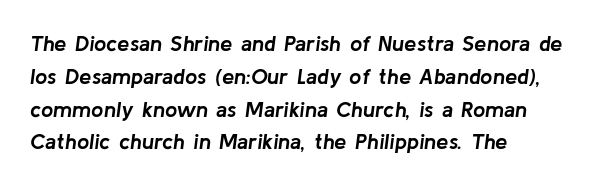
Q: Is the text bold? A: Yes.
Q: Is the text italic (slanted)? A: Yes, it leans right by about 8 degrees.
Q: Is the text underlined? A: No.
Q: How is the paragraph aligned? A: Left-aligned.
Q: Is the spacing between letters normal or unusually wide? A: Normal.
Q: Is the spacing between lines tight, normal or loose? A: Normal.
